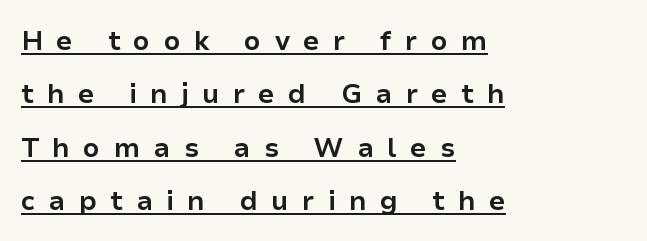
The image shows 27 px bold type, upright; set left-aligned, loose line spacing (1.98x), unusually wide letter spacing (+0.49 em), underlined.
